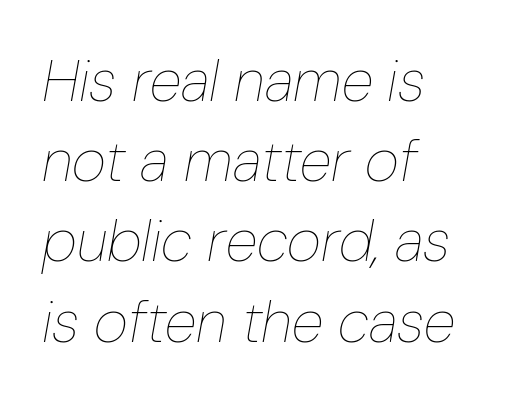
The image shows 59 px thin, condensed type, italic (leaning right); set left-aligned, normal line spacing (1.36x), normal letter spacing, not underlined; low stroke contrast and a medium x-height.
